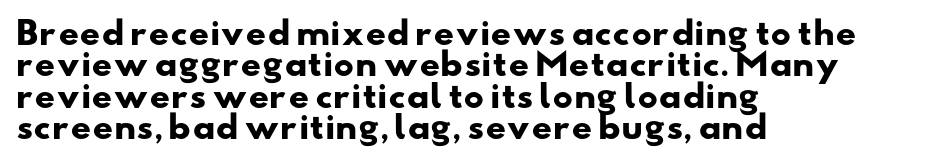
Q: Is the text bold? A: Yes.
Q: Is the typeface a serif or a sans-serif typeface? A: Sans-serif.
Q: Is the text underlined? A: No.
Q: How is the paragraph aligned? A: Left-aligned.
Q: Is the spacing between letters normal or unusually wide? A: Normal.
Q: Is the spacing between lines tight, normal or loose? A: Tight.
Q: Width (condensed, normal, or wide)? A: Wide.
Q: Stroke contrast? A: Low.
Q: x-height? A: Small.
Q: Monospaced? A: No.
